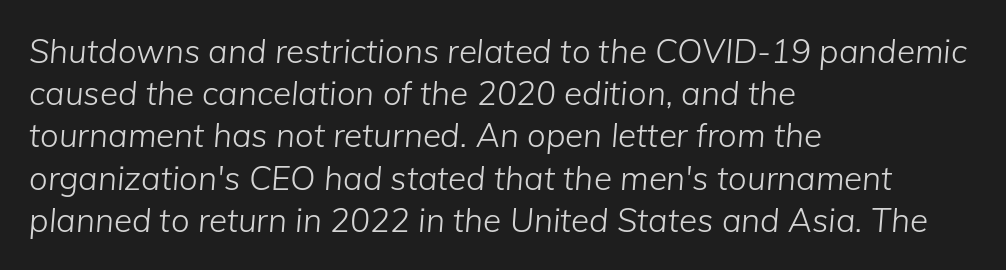
The passage shown is not bold in any degree. Inter-character spacing is left at the font's built-in metrics. The ragged edge is on the right, which tells us the setting is flush left. The text carries the slant typical of an italic or oblique font.
